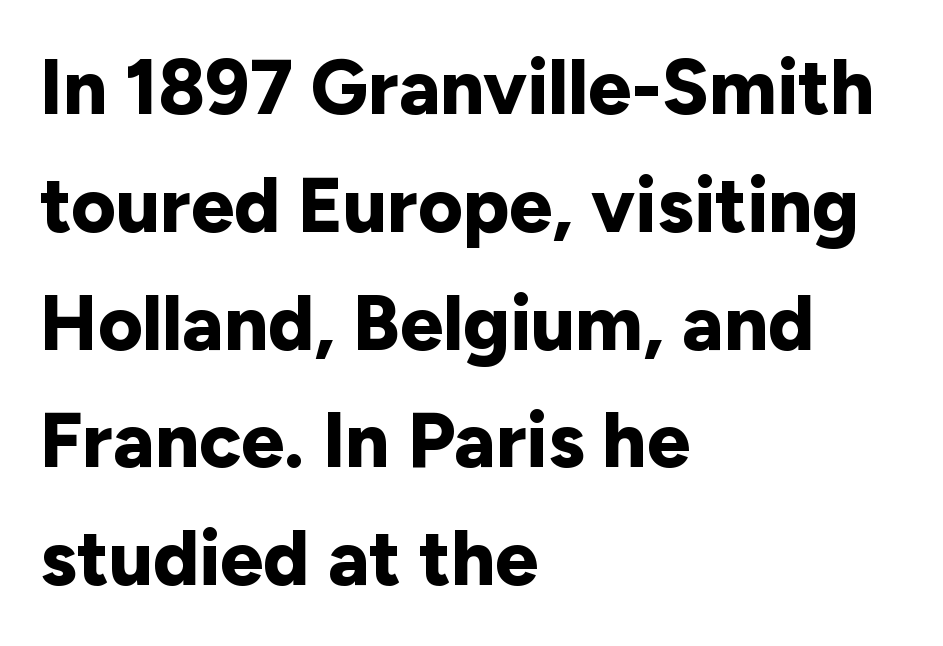
Q: Is the text bold? A: Yes.
Q: Is the text italic (slanted)? A: No, it is upright.
Q: Is the typeface a serif or a sans-serif typeface? A: Sans-serif.
Q: Is the text underlined? A: No.
Q: How is the paragraph aligned? A: Left-aligned.
Q: Is the spacing between letters normal or unusually wide? A: Normal.
Q: Is the spacing between lines tight, normal or loose? A: Normal.
Q: Width (condensed, normal, or wide)? A: Normal.
Q: Stroke contrast? A: Low.
Q: x-height? A: Medium.
Q: Monospaced? A: No.
